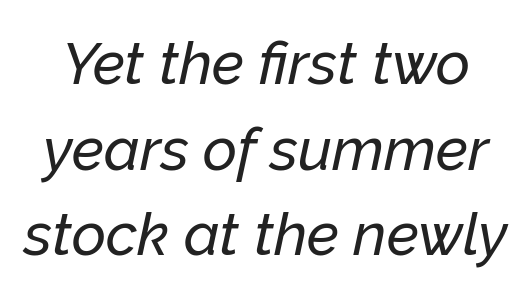
The image shows 59 px text type, italic (leaning right); set normal line spacing (1.45x), normal letter spacing, not underlined; low stroke contrast and a medium x-height.
